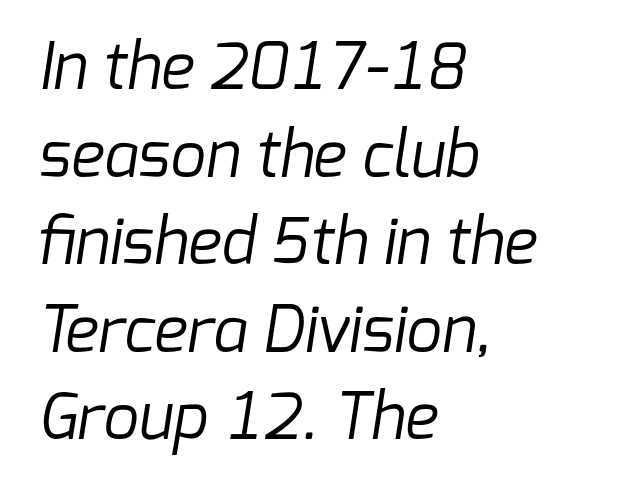
{"serif": "no", "bold": "no", "weight": "regular", "width": "normal", "stroke_contrast": "low", "x_height": "medium", "monospaced": "no", "underline": "no", "align": "left", "line_spacing": "normal", "line_spacing_ratio": 1.39, "letter_spacing": "normal", "letter_spacing_em": 0.0, "glyph_px": 63}
